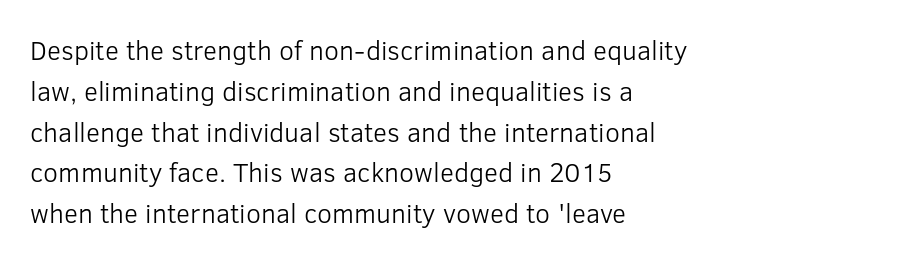
Q: Is the text bold? A: No.
Q: Is the text italic (slanted)? A: No, it is upright.
Q: Is the text underlined? A: No.
Q: How is the paragraph aligned? A: Left-aligned.
Q: Is the spacing between letters normal or unusually wide? A: Normal.
Q: Is the spacing between lines tight, normal or loose? A: Normal.
